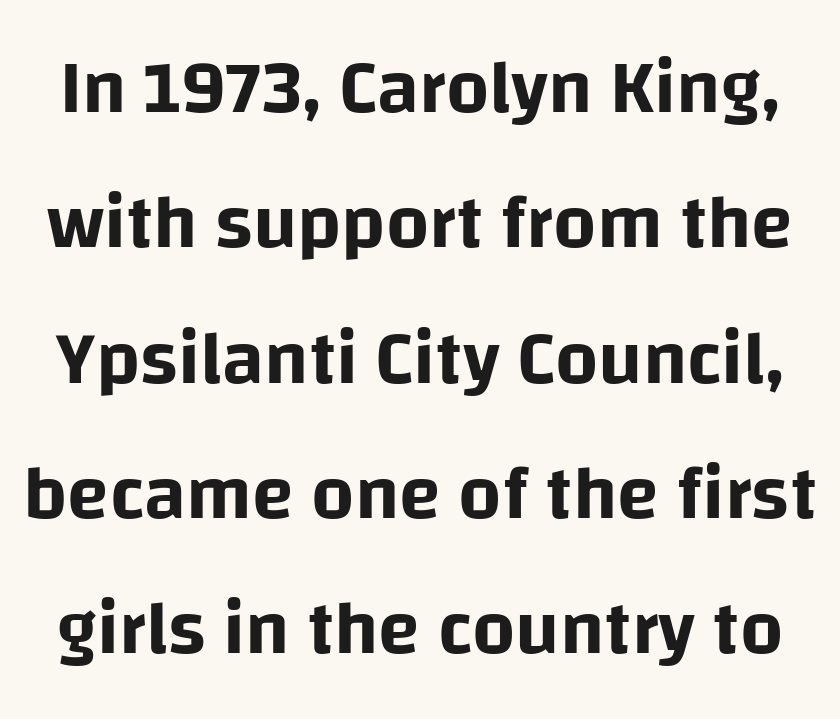
{"serif": "no", "italic": "no", "width": "normal", "stroke_contrast": "low", "x_height": "large", "monospaced": "no", "underline": "no", "line_spacing_ratio": 1.78, "letter_spacing": "normal", "letter_spacing_em": 0.0, "glyph_px": 76}
